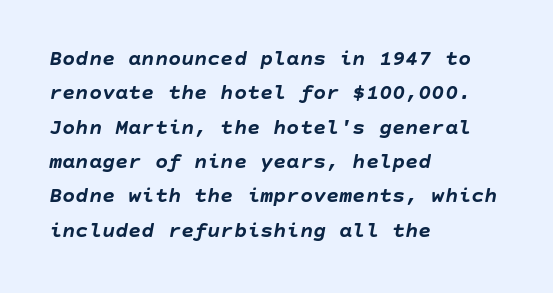
Q: Is the text bold? A: Yes.
Q: Is the text italic (slanted)? A: Yes, it leans right by about 10 degrees.
Q: Is the text underlined? A: No.
Q: How is the paragraph aligned? A: Left-aligned.
Q: Is the spacing between letters normal or unusually wide? A: Normal.
Q: Is the spacing between lines tight, normal or loose? A: Normal.
